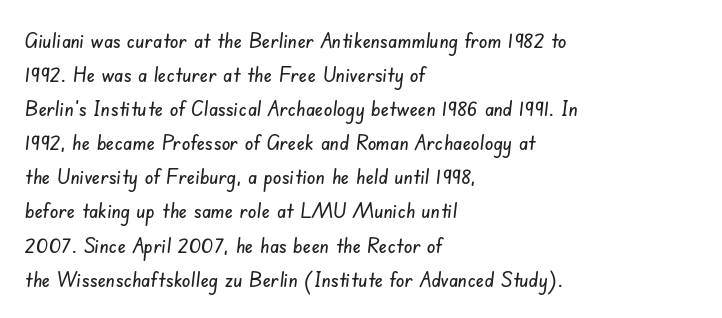
Reading down the column, the eye jumps a familiar distance to each next line. The area under the type is left untouched. All the whitespace from short lines collects on the right. The horizontal fit of the characters is conventional and even.
